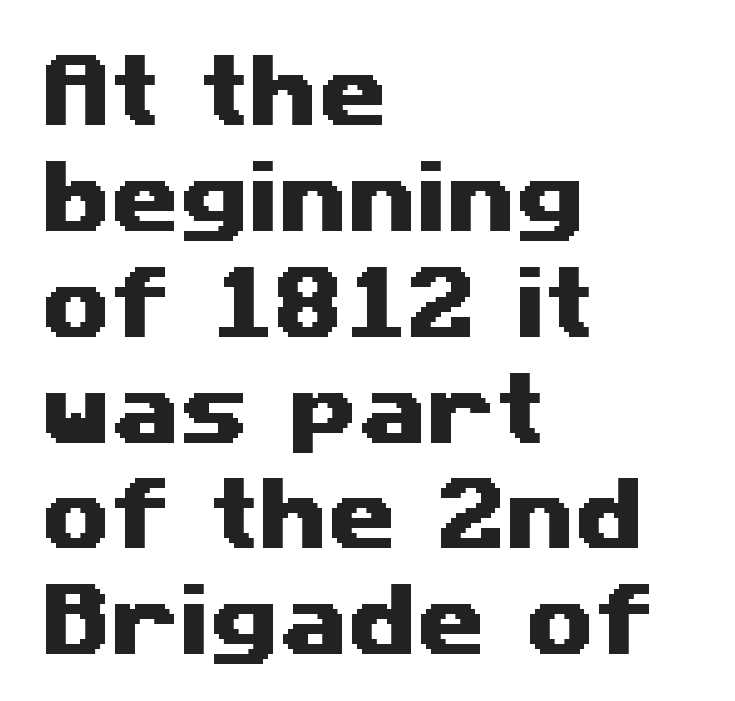
Every row of glyphs begins at an identical x-position on the left. The horizontal fit of the characters is conventional and even. The rendering uses natural spacing where letterforms have individual widths. What's the leading like? Ordinary, nothing unusual. Letterform terminals end flat and unadorned throughout the passage.
